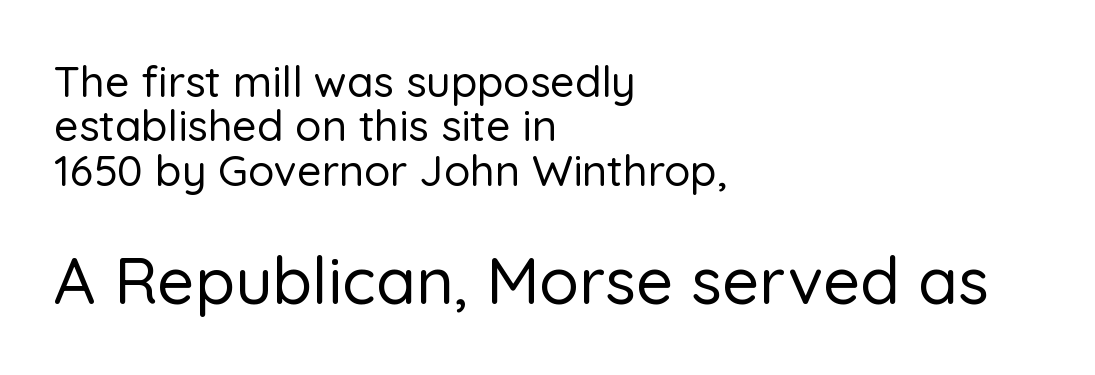
The image shows 65 px sans-serif type, upright; set left-aligned, tight line spacing (1.03x), normal letter spacing, not underlined; the second (bottom) block is 1.51x larger; low stroke contrast and a medium x-height.
